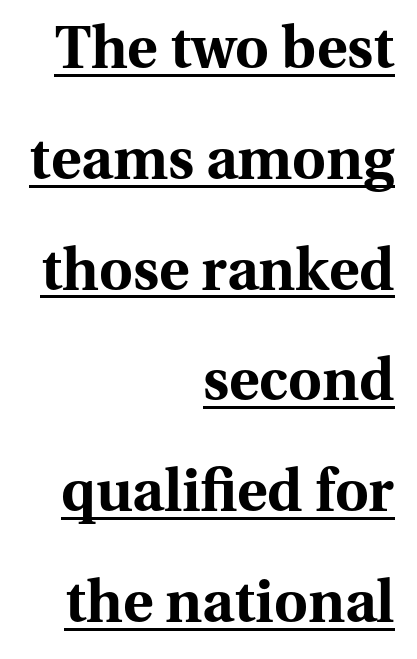
{"serif": "yes", "italic": "no", "bold": "yes", "weight": "bold", "width": "normal", "stroke_contrast": "medium", "x_height": "medium", "monospaced": "no", "underline": "yes", "align": "right", "line_spacing": "loose", "line_spacing_ratio": 1.91, "letter_spacing": "normal", "letter_spacing_em": 0.0, "glyph_px": 58}
